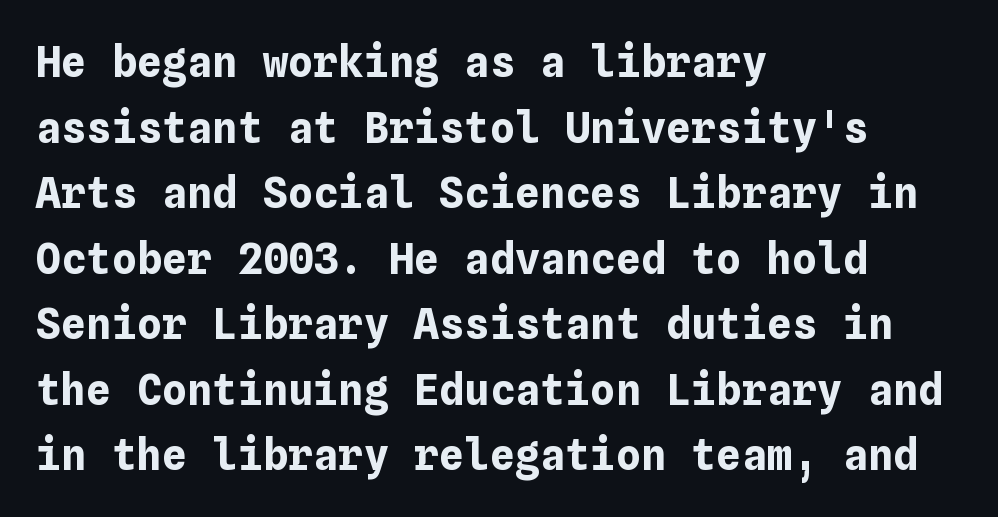
Q: Is the text bold? A: Yes.
Q: Is the text italic (slanted)? A: No, it is upright.
Q: Is the text underlined? A: No.
Q: How is the paragraph aligned? A: Left-aligned.
Q: Is the spacing between letters normal or unusually wide? A: Normal.
Q: Is the spacing between lines tight, normal or loose? A: Normal.
Q: Width (condensed, normal, or wide)? A: Normal.
Q: Stroke contrast? A: Low.
Q: x-height? A: Medium.
